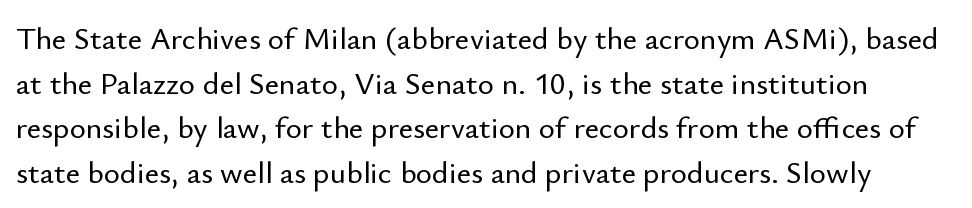
Q: Is the text italic (slanted)? A: No, it is upright.
Q: Is the typeface a serif or a sans-serif typeface? A: Sans-serif.
Q: Is the text underlined? A: No.
Q: Is the spacing between letters normal or unusually wide? A: Normal.
Q: Is the spacing between lines tight, normal or loose? A: Normal.
Q: Width (condensed, normal, or wide)? A: Normal.
Q: Stroke contrast? A: Low.
Q: x-height? A: Small.
Q: Monospaced? A: No.
